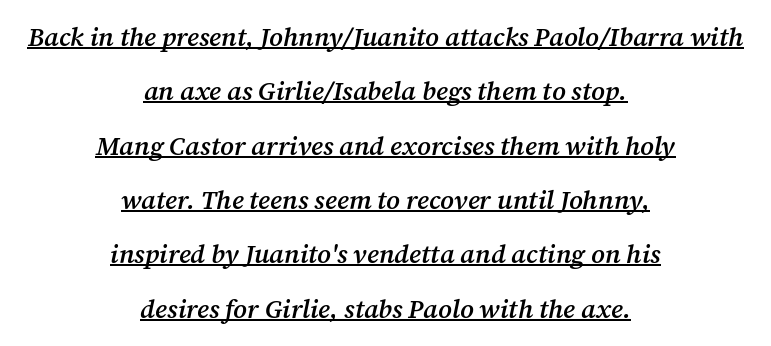
{"italic": "yes", "lean": "right", "slant_degrees": 12, "bold": "semi", "underline": "yes", "align": "center", "line_spacing": "loose", "line_spacing_ratio": 2.09, "letter_spacing": "normal", "letter_spacing_em": 0.0, "glyph_px": 26}
